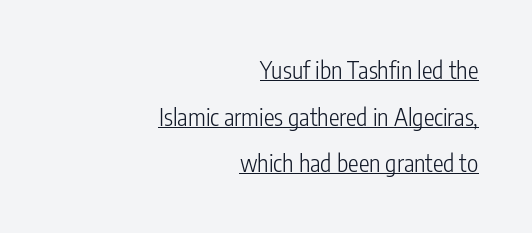
{"italic": "no", "bold": "no", "underline": "yes", "align": "right", "line_spacing": "loose", "line_spacing_ratio": 1.94, "letter_spacing": "normal", "letter_spacing_em": 0.0, "glyph_px": 24}
